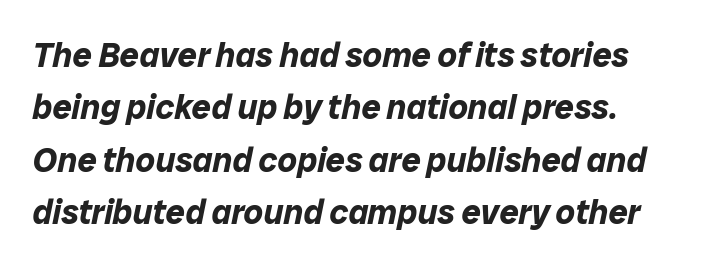
{"italic": "yes", "lean": "right", "slant_degrees": 12, "bold": "yes", "weight": "bold", "width": "normal", "stroke_contrast": "low", "x_height": "medium", "monospaced": "no", "underline": "no", "align": "left", "line_spacing": "normal", "line_spacing_ratio": 1.54, "letter_spacing": "normal", "letter_spacing_em": 0.0, "glyph_px": 34}
